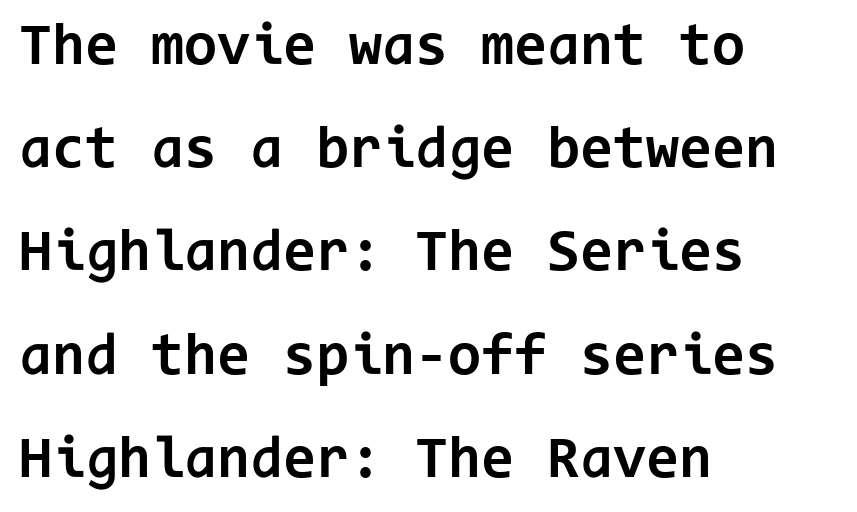
The image shows 60 px bold sans-serif type, upright, monospaced; set left-aligned, line spacing 1.72x, normal letter spacing, not underlined; low stroke contrast and a medium x-height.
